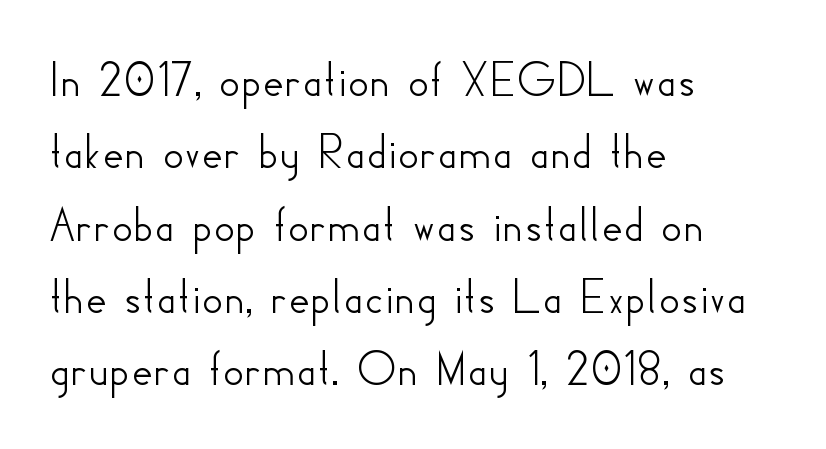
Observe the absence of serifs on each vertical stroke in this sample. The rendering anchors every line to the left-hand side. Here the designer chose a conventional face with non-uniform glyph widths. Words float on clear page, feet unadorned. Notice how descenders clear the ascenders below comfortably — that's standard leading.
